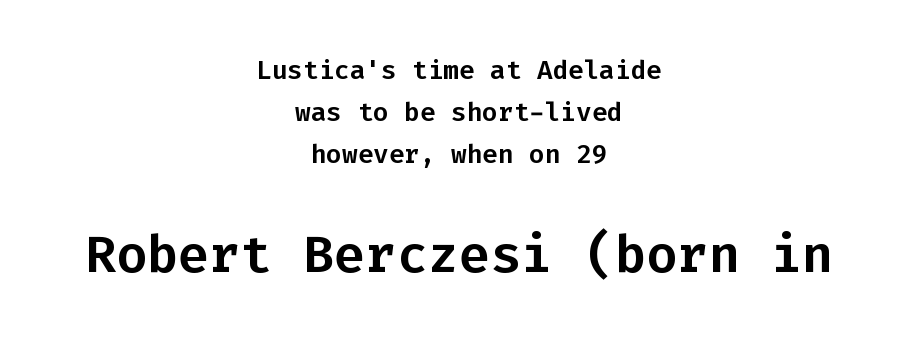
Q: Is the text italic (slanted)? A: No, it is upright.
Q: Is the typeface a serif or a sans-serif typeface? A: Sans-serif.
Q: Is the text underlined? A: No.
Q: How is the paragraph aligned? A: Centered.
Q: Is the spacing between letters normal or unusually wide? A: Normal.
Q: Is the spacing between lines tight, normal or loose? A: Normal.
Q: Which block of text is set in a larger size, the first (top) or the second (bottom)? A: The second (bottom) one.
Q: Width (condensed, normal, or wide)? A: Normal.
Q: Stroke contrast? A: Low.
Q: x-height? A: Medium.
Q: Monospaced? A: Yes.
